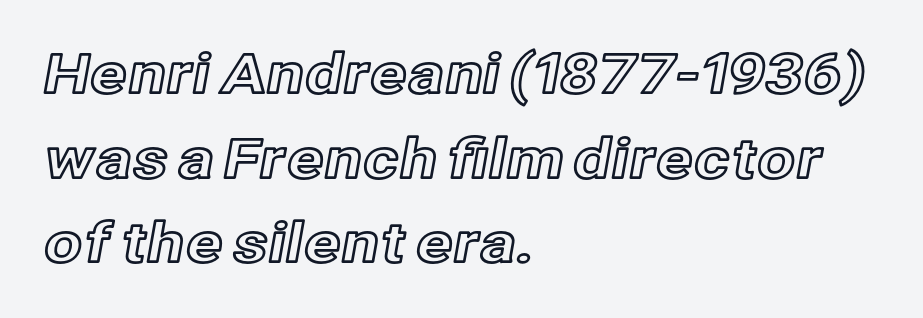
The image shows 55 px text type; set left-aligned, normal line spacing (1.54x), normal letter spacing, not underlined; a medium x-height.
